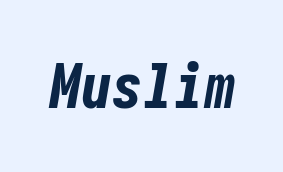
Q: Is the text bold? A: Yes.
Q: Is the text italic (slanted)? A: Yes, it leans right by about 10 degrees.
Q: Is the text underlined? A: No.
Q: Is the spacing between letters normal or unusually wide? A: Normal.
Q: Width (condensed, normal, or wide)? A: Condensed.
Q: Stroke contrast? A: Low.
Q: x-height? A: Medium.
